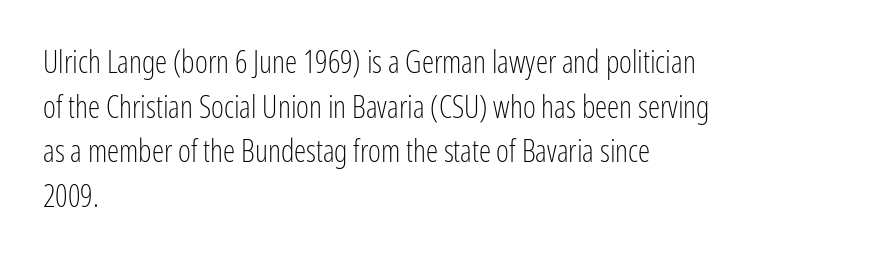
Q: Is the text bold? A: No.
Q: Is the text italic (slanted)? A: No, it is upright.
Q: Is the typeface a serif or a sans-serif typeface? A: Sans-serif.
Q: Is the text underlined? A: No.
Q: How is the paragraph aligned? A: Left-aligned.
Q: Is the spacing between letters normal or unusually wide? A: Normal.
Q: Is the spacing between lines tight, normal or loose? A: Normal.
Q: Width (condensed, normal, or wide)? A: Condensed.
Q: Stroke contrast? A: Low.
Q: x-height? A: Medium.
Q: Monospaced? A: No.
